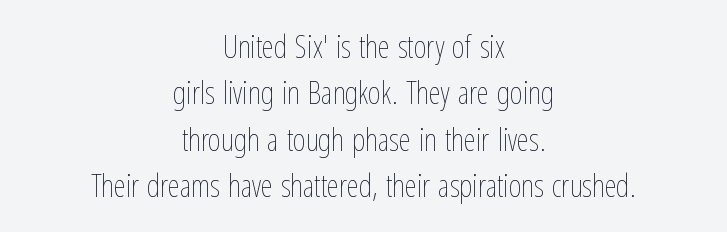
The image shows 31 px thin, condensed type, upright; set centered, normal line spacing (1.5x), normal letter spacing, not underlined; low stroke contrast and a medium x-height.
